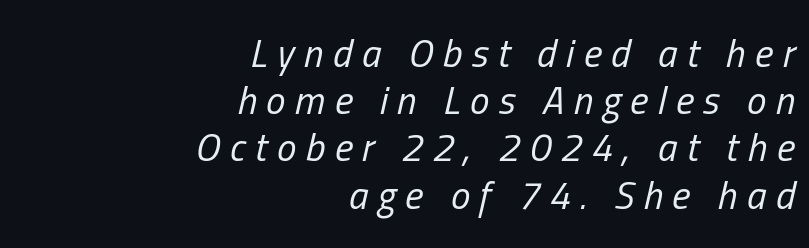
The face used here has a pronounced slope to its letters. The specimen omits any rule beneath the text block's lines. Heft: none added — not bold. The passage shown has open, widely tracked lettering throughout. Think of a printed novel: that variable character pitch is what you see here.
